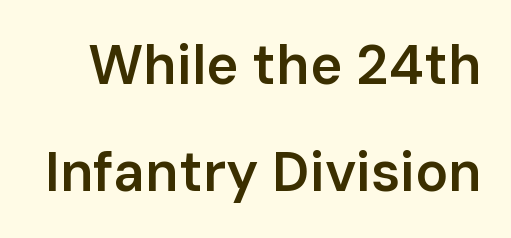
The space directly below the letters is spotless. In terms of leading, this rendering errs on the spacious side. These lines keep a tight, regular rhythm from letter to letter. Set as a demibold, roughly 600 on the weight scale. Stroke terminals: plain, sans-serif. The lettering stays uniformly vertical, giving the passage a roman look.
